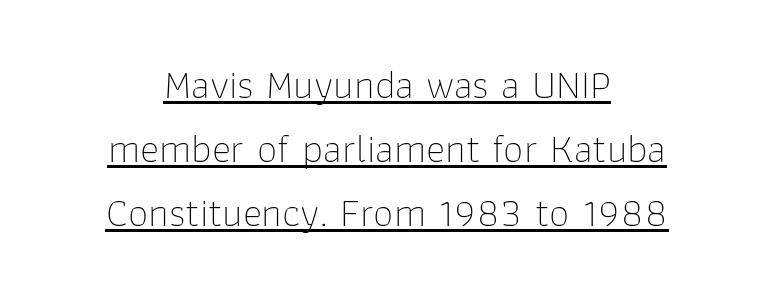
The image shows 41 px thin sans-serif type, upright; set centered, normal line spacing (1.56x), normal letter spacing, underlined; low stroke contrast and a medium x-height.
